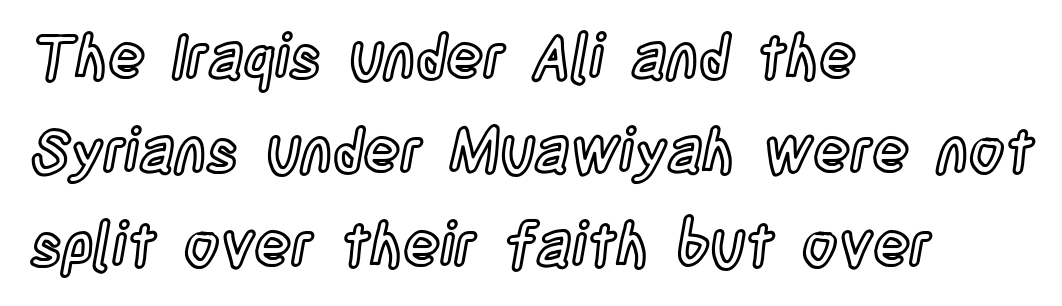
{"width": "condensed", "x_height": "large", "monospaced": "no", "underline": "no", "align": "left", "line_spacing": "normal", "line_spacing_ratio": 1.54, "letter_spacing": "normal", "letter_spacing_em": 0.0, "glyph_px": 61}
